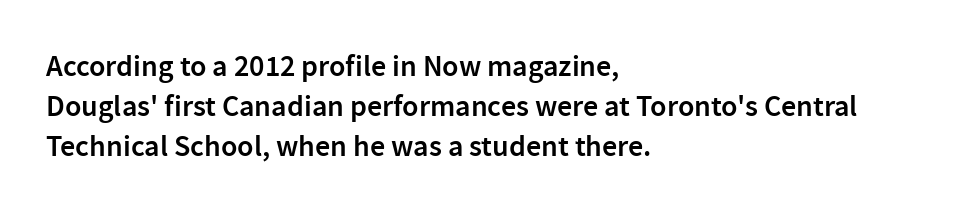
Q: Is the text bold? A: Semi-bold.
Q: Is the text italic (slanted)? A: No, it is upright.
Q: Is the typeface a serif or a sans-serif typeface? A: Sans-serif.
Q: Is the text underlined? A: No.
Q: How is the paragraph aligned? A: Left-aligned.
Q: Is the spacing between letters normal or unusually wide? A: Normal.
Q: Is the spacing between lines tight, normal or loose? A: Normal.
Q: Width (condensed, normal, or wide)? A: Normal.
Q: Stroke contrast? A: Low.
Q: x-height? A: Medium.
Q: Monospaced? A: No.
